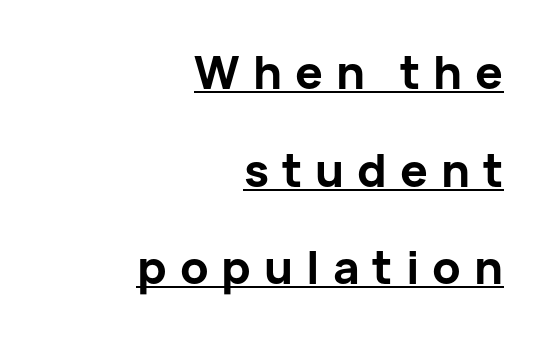
Compared with typical paragraphs, the rows here are farther apart. These lines are rendered in a variable-pitch font. The line texture is sparse and dotted thanks to wide tracking. The passage shown is underscored from start to finish. Where is the straight margin? On the right. Posture: vertical.
